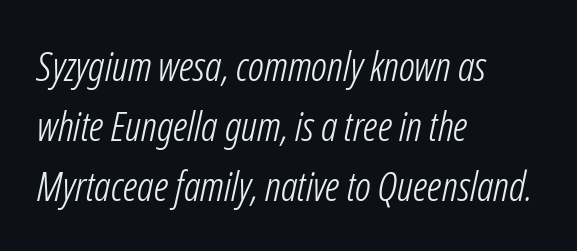
The image shows 41 px light, condensed type, italic (leaning right); set left-aligned, normal line spacing (1.46x), normal letter spacing, not underlined; low stroke contrast and a medium x-height.
